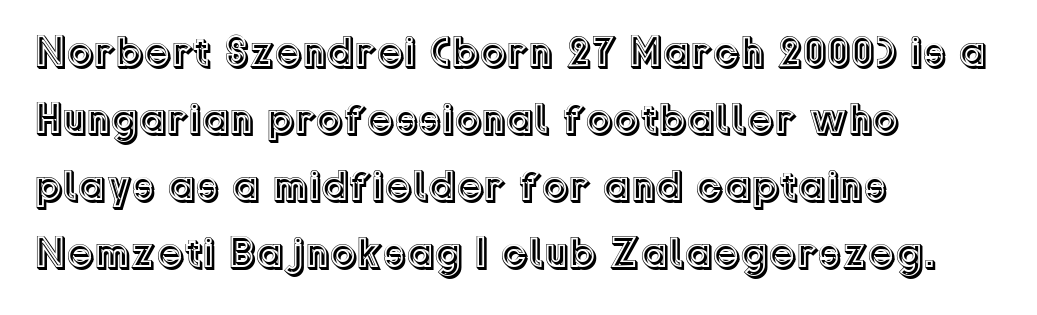
If you measured baseline to baseline, you'd find a middling distance. Tracking here is standard; glyphs follow each other at the usual distance. The axis of the letterforms is exactly vertical. Descender tails drop into unmarked territory. The setting favours the left margin, as ordinary paragraphs usually do.
